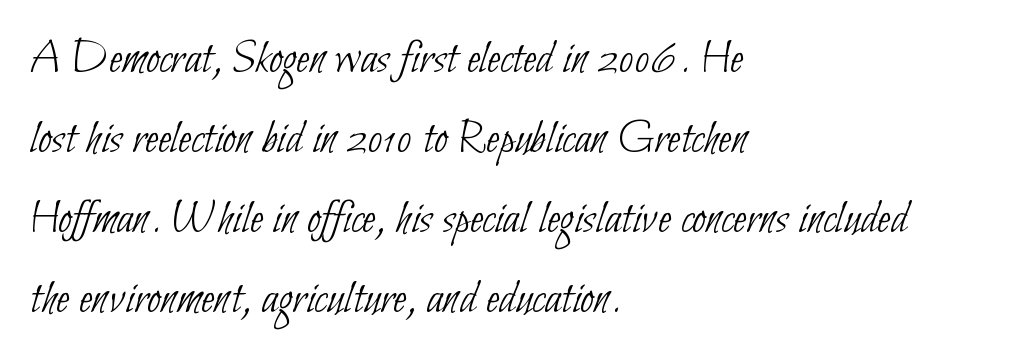
Q: Is the text bold? A: No.
Q: Is the typeface a serif or a sans-serif typeface? A: Sans-serif.
Q: Is the text underlined? A: No.
Q: How is the paragraph aligned? A: Left-aligned.
Q: Is the spacing between letters normal or unusually wide? A: Normal.
Q: Is the spacing between lines tight, normal or loose? A: Normal.
Q: Width (condensed, normal, or wide)? A: Condensed.
Q: Stroke contrast? A: Low.
Q: x-height? A: Small.
Q: Monospaced? A: No.
